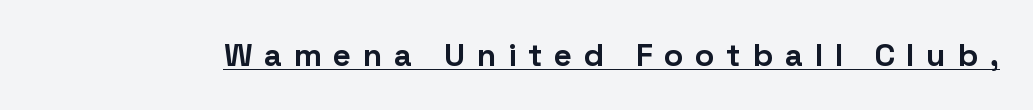
{"serif": "no", "italic": "no", "bold": "yes", "weight": "bold", "width": "normal", "stroke_contrast": "low", "x_height": "medium", "monospaced": "no", "underline": "yes", "letter_spacing": "wide", "letter_spacing_em": 0.36, "glyph_px": 32}
